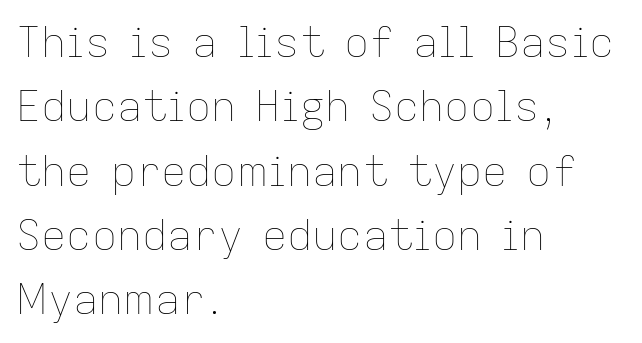
{"italic": "no", "bold": "no", "weight": "thin", "width": "normal", "stroke_contrast": "low", "x_height": "medium", "monospaced": "no", "underline": "no", "align": "left", "line_spacing": "normal", "line_spacing_ratio": 1.53, "letter_spacing": "normal", "letter_spacing_em": 0.0, "glyph_px": 42}
